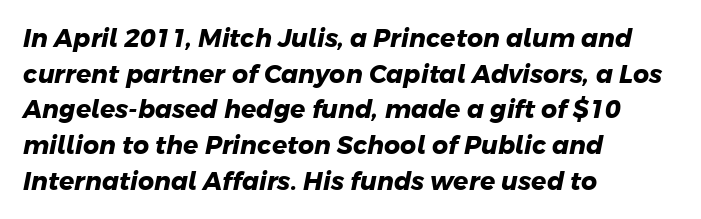
Q: Is the text bold? A: Yes.
Q: Is the text underlined? A: No.
Q: How is the paragraph aligned? A: Left-aligned.
Q: Is the spacing between letters normal or unusually wide? A: Normal.
Q: Is the spacing between lines tight, normal or loose? A: Normal.
